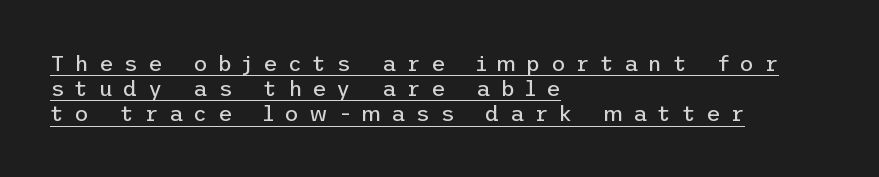
Q: Is the text bold? A: No.
Q: Is the text italic (slanted)? A: No, it is upright.
Q: Is the text underlined? A: Yes.
Q: How is the paragraph aligned? A: Left-aligned.
Q: Is the spacing between letters normal or unusually wide? A: Unusually wide.
Q: Is the spacing between lines tight, normal or loose? A: Tight.
